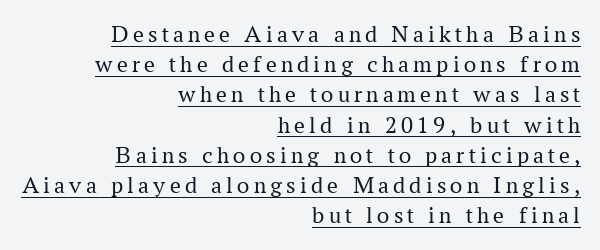
{"italic": "no", "bold": "no", "underline": "yes", "align": "right", "line_spacing": "normal", "line_spacing_ratio": 1.26, "glyph_px": 24}
